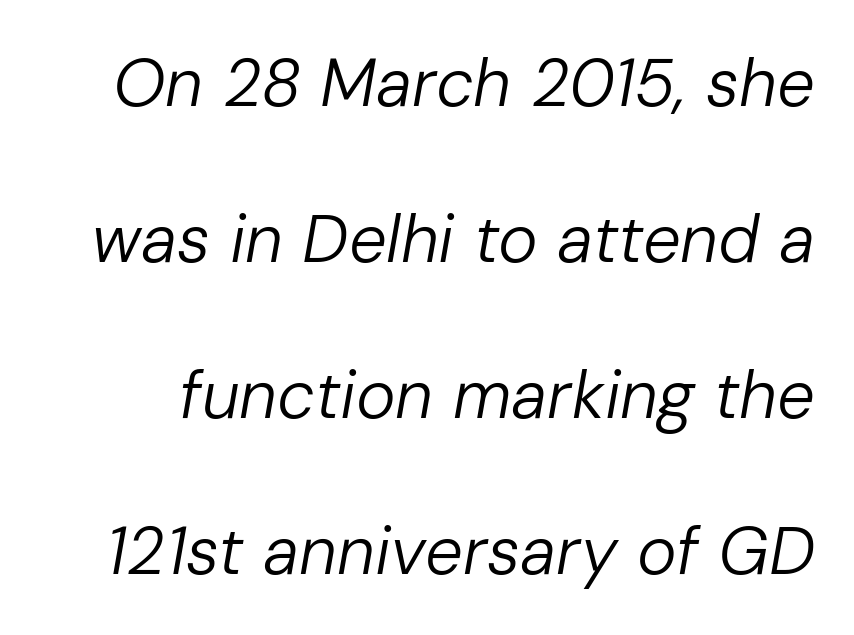
{"italic": "yes", "lean": "right", "slant_degrees": 10, "bold": "no", "weight": "regular", "width": "normal", "stroke_contrast": "low", "x_height": "medium", "monospaced": "no", "underline": "no", "line_spacing": "loose", "line_spacing_ratio": 2.33, "letter_spacing": "normal", "letter_spacing_em": 0.0, "glyph_px": 67}
